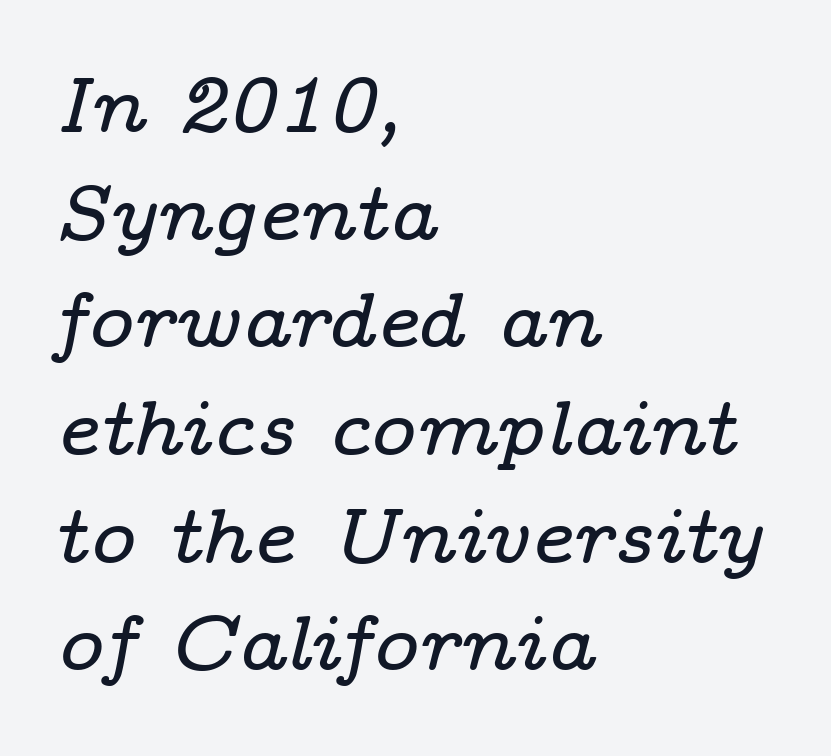
The image shows 78 px wide serif type, italic (leaning right); set left-aligned, normal line spacing (1.38x), normal letter spacing, not underlined; low stroke contrast and a medium x-height.
